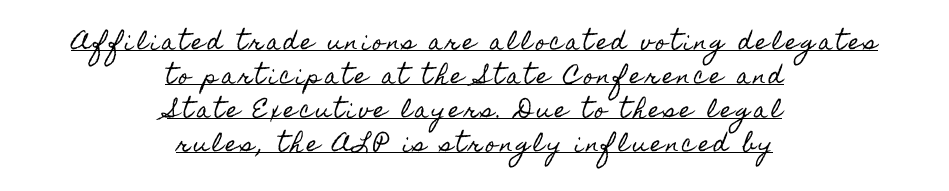
The image shows 21 px text type; set centered, normal line spacing (1.62x), underlined.
